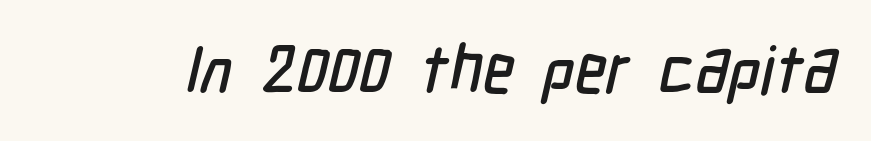
Q: Is the typeface a serif or a sans-serif typeface? A: Sans-serif.
Q: Is the text underlined? A: No.
Q: Is the spacing between letters normal or unusually wide? A: Normal.
Q: Width (condensed, normal, or wide)? A: Condensed.
Q: Stroke contrast? A: Low.
Q: x-height? A: Medium.
Q: Monospaced? A: No.
